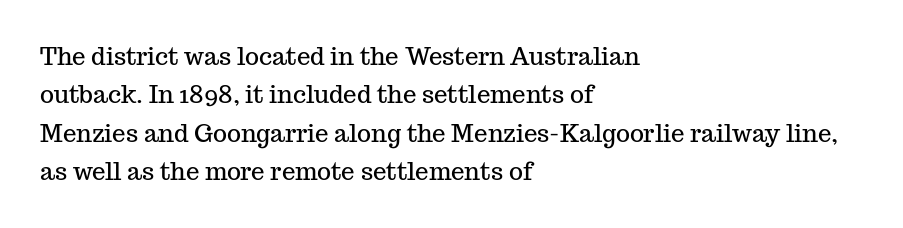
Q: Is the text italic (slanted)? A: No, it is upright.
Q: Is the text underlined? A: No.
Q: How is the paragraph aligned? A: Left-aligned.
Q: Is the spacing between letters normal or unusually wide? A: Normal.
Q: Is the spacing between lines tight, normal or loose? A: Normal.
